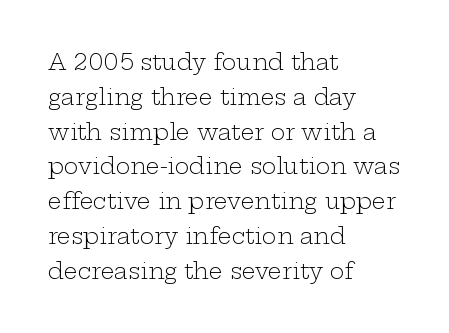
All the whitespace from short lines collects on the right. No extra tracking has been applied to these lines. Characters remain perfectly vertical along every line. The space beneath each line is pristine and unruled. Vertical stems look standard width or narrower in stroke.
